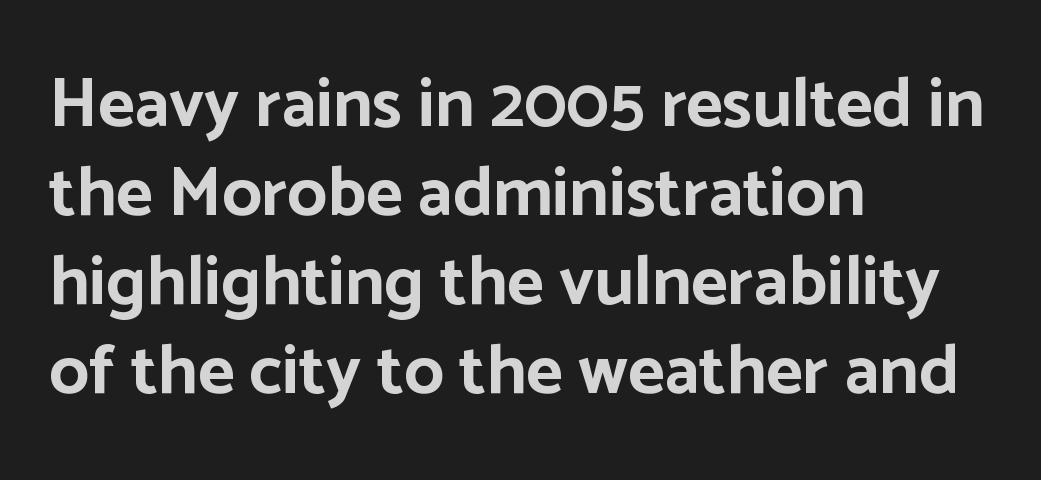
The image shows 70 px bold sans-serif type, upright; set left-aligned, normal line spacing (1.27x), normal letter spacing, not underlined; low stroke contrast and a medium x-height.
